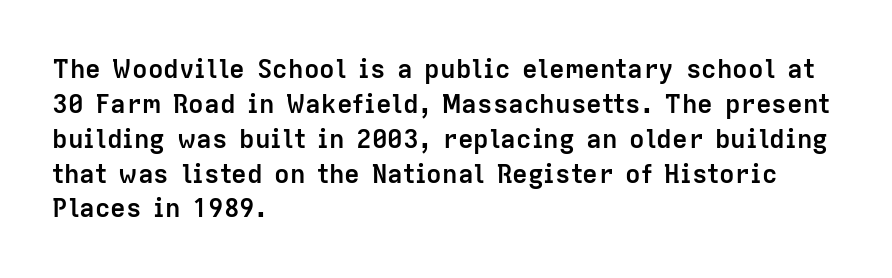
Q: Is the text bold? A: Yes.
Q: Is the text italic (slanted)? A: No, it is upright.
Q: Is the text underlined? A: No.
Q: How is the paragraph aligned? A: Left-aligned.
Q: Is the spacing between letters normal or unusually wide? A: Normal.
Q: Is the spacing between lines tight, normal or loose? A: Normal.
